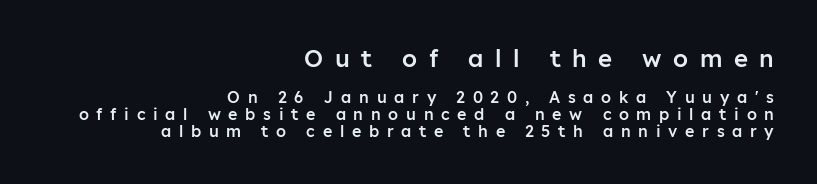
{"italic": "no", "bold": "semi", "underline": "no", "align": "right", "line_spacing": "tight", "line_spacing_ratio": 1.05, "letter_spacing": "wide", "letter_spacing_em": 0.48, "larger_block": "first", "size_ratio": 1.5, "glyph_px": 24}
